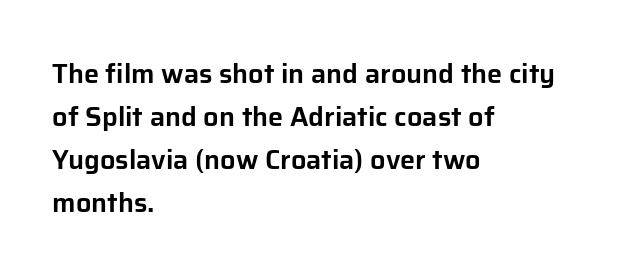
The image shows 27 px text type, upright; set left-aligned, normal line spacing (1.59x), normal letter spacing, not underlined.
